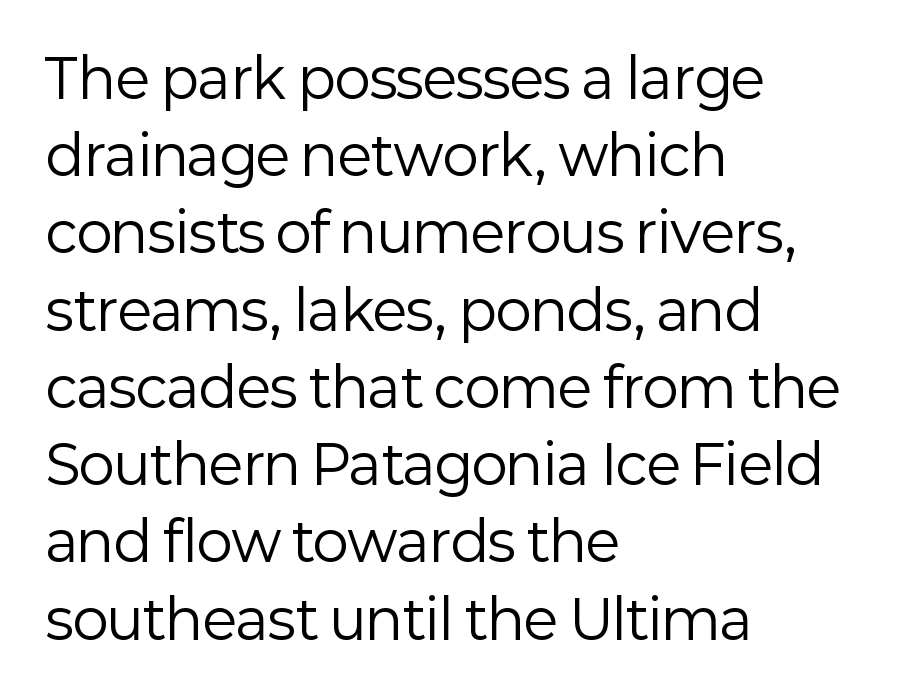
{"serif": "no", "italic": "no", "bold": "no", "weight": "regular", "width": "normal", "stroke_contrast": "low", "x_height": "medium", "monospaced": "no", "underline": "no", "align": "left", "line_spacing": "normal", "line_spacing_ratio": 1.43, "letter_spacing": "normal", "letter_spacing_em": 0.0, "glyph_px": 54}
